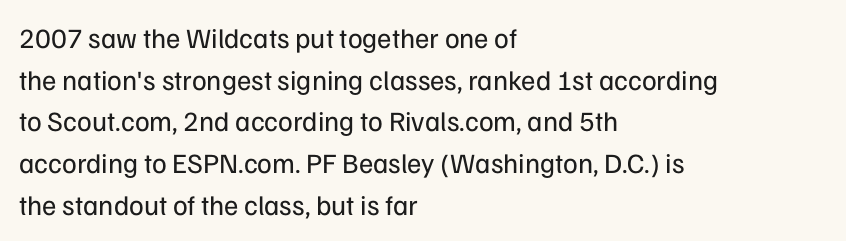
The image shows 28 px regular-weight sans-serif type, upright; set left-aligned, normal line spacing (1.49x), normal letter spacing, not underlined; low stroke contrast and a medium x-height.
